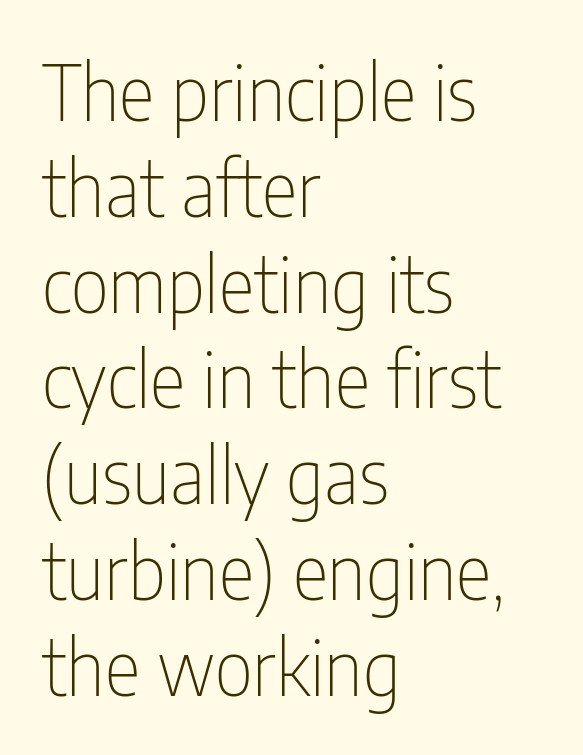
Designer's note — italics off, roman on. Looks like regular typesetting: each glyph gets only the width it needs. No heavy texture on the line: the type isn't bold. Letters rest on an invisible, unmarked baseline. Honestly, the row spacing looks completely unremarkable.
